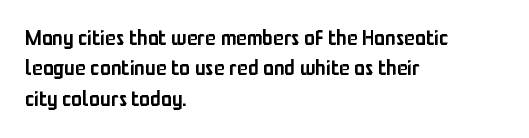
{"italic": "no", "bold": "semi", "underline": "no", "align": "left", "line_spacing": "normal", "line_spacing_ratio": 1.38, "letter_spacing": "normal", "letter_spacing_em": 0.0, "glyph_px": 22}
